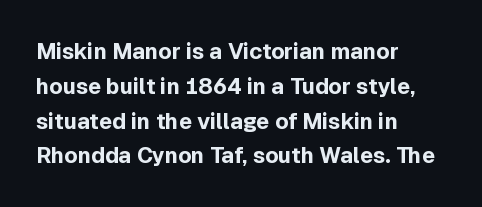
Q: Is the text bold? A: Yes.
Q: Is the text italic (slanted)? A: No, it is upright.
Q: Is the text underlined? A: No.
Q: How is the paragraph aligned? A: Left-aligned.
Q: Is the spacing between letters normal or unusually wide? A: Normal.
Q: Is the spacing between lines tight, normal or loose? A: Normal.
